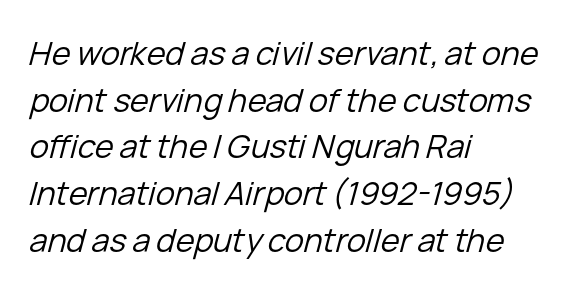
Q: Is the text bold? A: No.
Q: Is the text italic (slanted)? A: Yes, it leans right by about 15 degrees.
Q: Is the text underlined? A: No.
Q: How is the paragraph aligned? A: Left-aligned.
Q: Is the spacing between letters normal or unusually wide? A: Normal.
Q: Is the spacing between lines tight, normal or loose? A: Normal.
Q: Width (condensed, normal, or wide)? A: Normal.
Q: Stroke contrast? A: Low.
Q: x-height? A: Medium.
Q: Monospaced? A: No.
